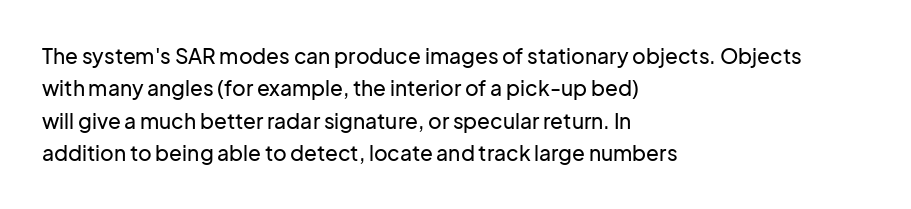
Glyph-to-glyph distance matches everyday printed text. Upright lettering throughout. Notice how descenders clear the ascenders below comfortably — that's standard leading. The strip under each line holds only bare page. Layout note: lines flush left.
